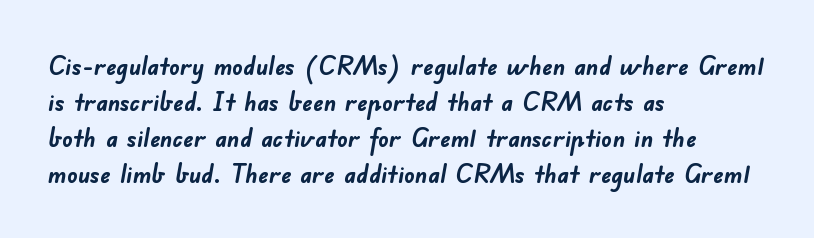
A dark, heavy texture on the line: the type is bold. One glance says typical: line gaps are just what's usual. The space directly below the letters is spotless. Line beginnings align vertically; line endings do not.
